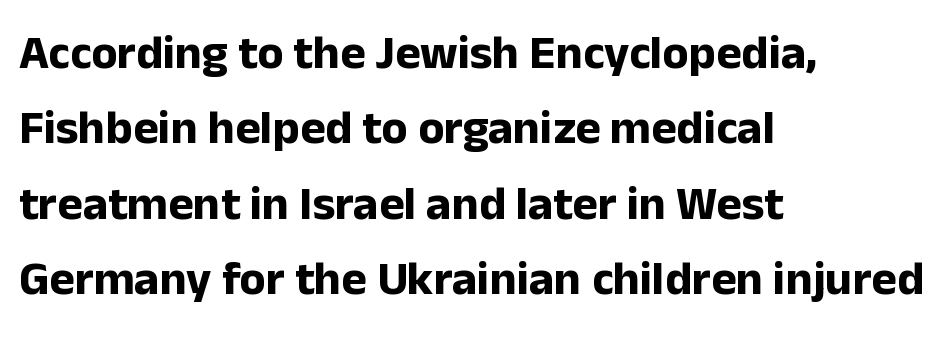
Is the letter spacing exaggerated? No — it looks like the ordinary default. The characters display no serif detailing; their extremities are plain. Has an underline been added? It has not. Here the designer chose a conventional face with non-uniform glyph widths.
